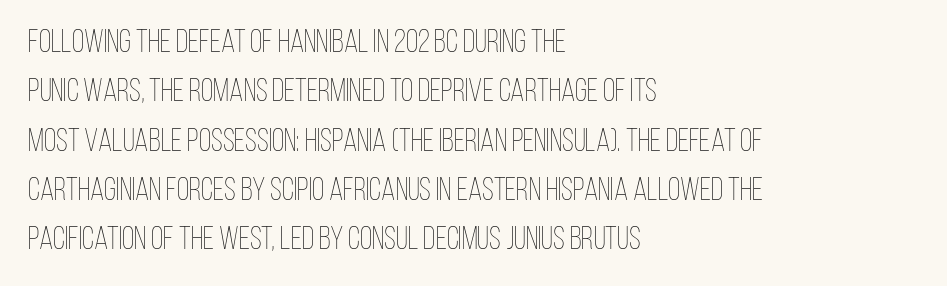
Q: Is the text bold? A: No.
Q: Is the text italic (slanted)? A: No, it is upright.
Q: Is the text underlined? A: No.
Q: How is the paragraph aligned? A: Left-aligned.
Q: Is the spacing between letters normal or unusually wide? A: Normal.
Q: Is the spacing between lines tight, normal or loose? A: Normal.
Q: Width (condensed, normal, or wide)? A: Condensed.
Q: Stroke contrast? A: Low.
Q: x-height? A: Large.
Q: Monospaced? A: No.
